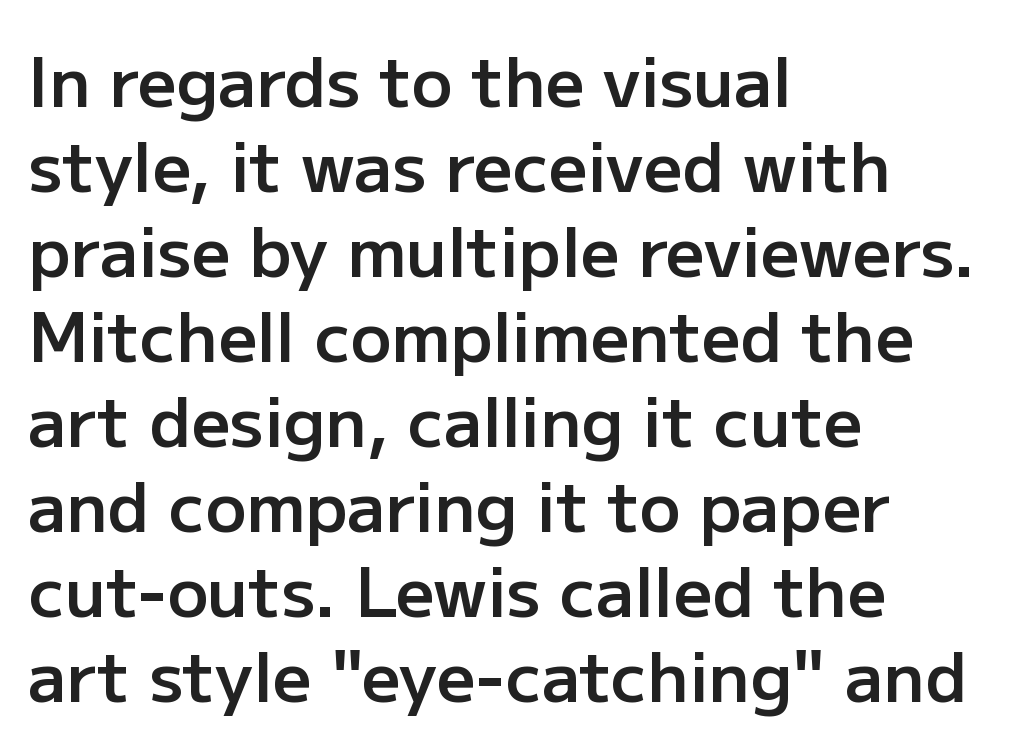
{"serif": "no", "italic": "no", "bold": "semi", "weight": "semibold", "width": "normal", "stroke_contrast": "low", "x_height": "medium", "monospaced": "no", "underline": "no", "align": "left", "line_spacing": "normal", "line_spacing_ratio": 1.25, "letter_spacing": "normal", "letter_spacing_em": 0.0, "glyph_px": 68}
